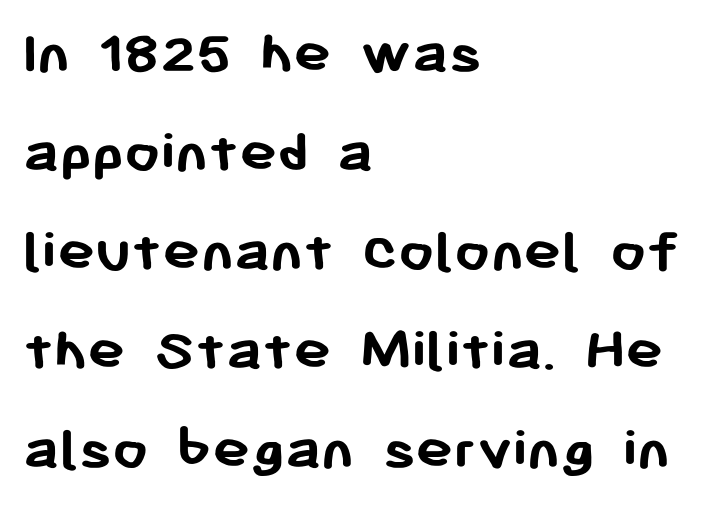
The image shows 63 px semibold sans-serif type, upright; set left-aligned, normal line spacing (1.57x), normal letter spacing, not underlined; low stroke contrast and a medium x-height.
